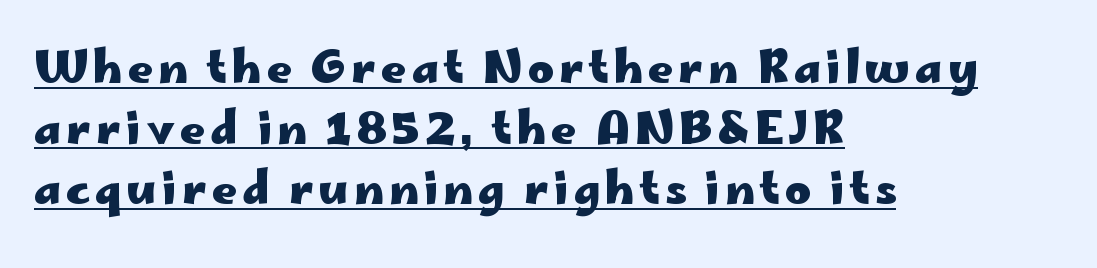
The image shows 44 px heavy, wide sans-serif type, upright; set left-aligned, normal line spacing (1.38x), underlined; low stroke contrast and a small x-height.
